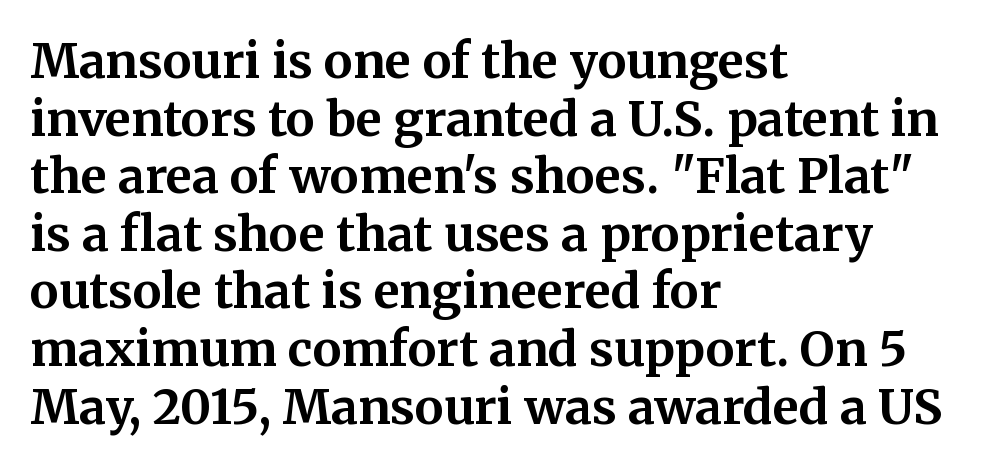
The image shows 48 px bold serif type, upright; set left-aligned, line spacing 1.2x, normal letter spacing, not underlined; medium stroke contrast and a medium x-height.
